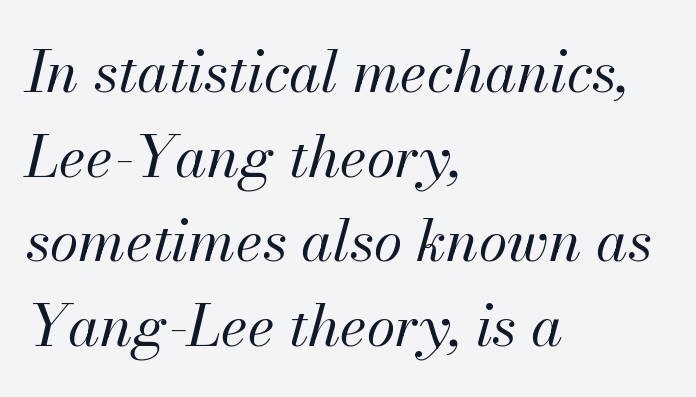
{"italic": "yes", "lean": "right", "slant_degrees": 13, "bold": "no", "weight": "regular", "width": "normal", "stroke_contrast": "medium", "x_height": "small", "monospaced": "no", "underline": "no", "align": "left", "line_spacing": "normal", "line_spacing_ratio": 1.46, "letter_spacing": "normal", "letter_spacing_em": 0.0, "glyph_px": 58}
